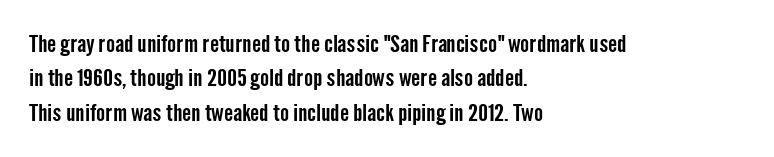
{"italic": "no", "underline": "no", "align": "left", "line_spacing": "normal", "line_spacing_ratio": 1.43, "letter_spacing": "normal", "letter_spacing_em": 0.0, "glyph_px": 24}
